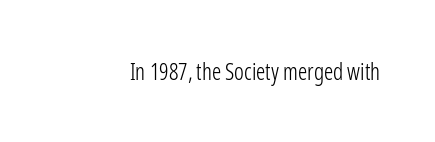
The type is set solid horizontally, with unmodified tracking. Words float on clear page, feet unadorned. A quiet, ordinary-to-light weight characterises the typeface. The type sits square on the baseline with zero lean.
